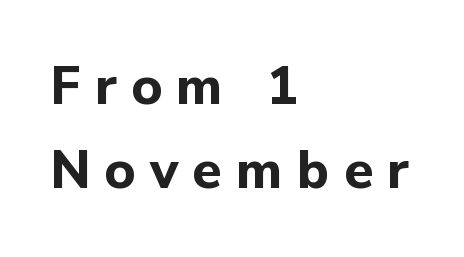
Q: Is the text bold? A: Yes.
Q: Is the text italic (slanted)? A: No, it is upright.
Q: Is the typeface a serif or a sans-serif typeface? A: Sans-serif.
Q: Is the text underlined? A: No.
Q: How is the paragraph aligned? A: Left-aligned.
Q: Is the spacing between letters normal or unusually wide? A: Unusually wide.
Q: Is the spacing between lines tight, normal or loose? A: Normal.
Q: Width (condensed, normal, or wide)? A: Normal.
Q: Stroke contrast? A: Low.
Q: x-height? A: Medium.
Q: Monospaced? A: No.
